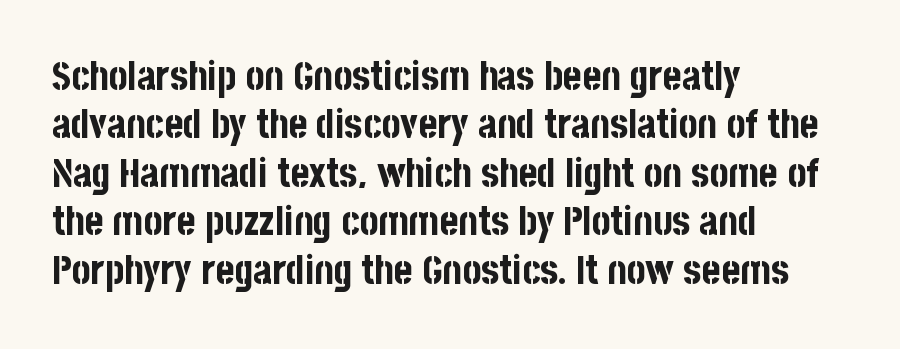
{"serif": "no", "italic": "no", "bold": "yes", "weight": "bold", "width": "condensed", "stroke_contrast": "low", "x_height": "large", "monospaced": "no", "underline": "no", "align": "left", "line_spacing_ratio": 1.21, "letter_spacing": "normal", "letter_spacing_em": 0.0, "glyph_px": 40}
